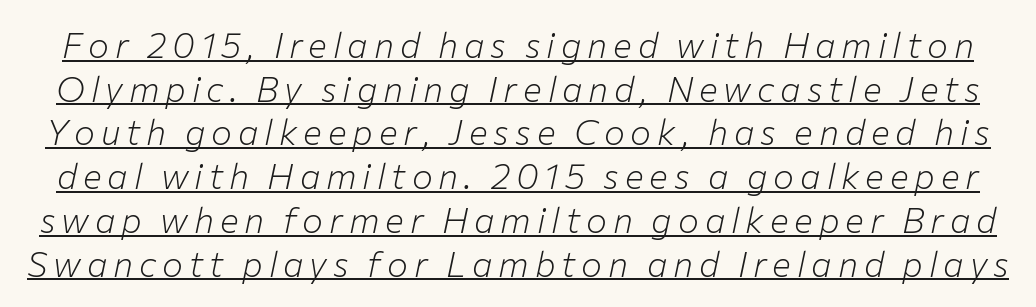
Beneath each row of characters lies a ruled line. The rendering uses natural spacing where letterforms have individual widths. These lines were composed using italics. Nothing heavy about these letters — not bold at all.
